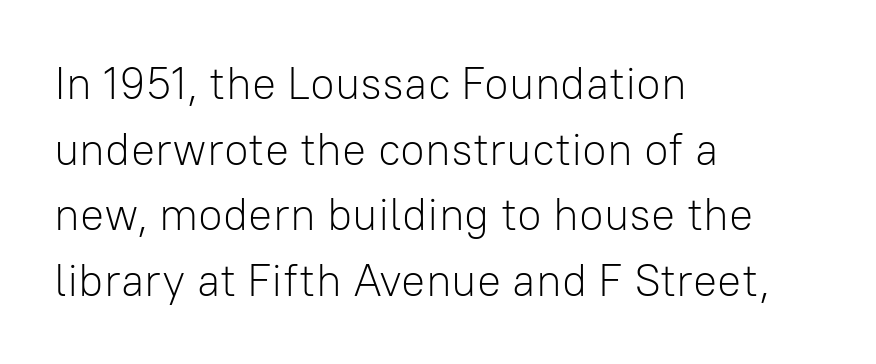
Compared with typical paragraphs, the rows here are spaced about the same. This sample has the flowing, uneven cadence of proportional lettering. The typeface has the unassuming heft of standard copy or less. Serif or sans? Sans — the stroke terminals are bare. Any mark beneath the type? The region is blank. Layout note: lines flush left.
